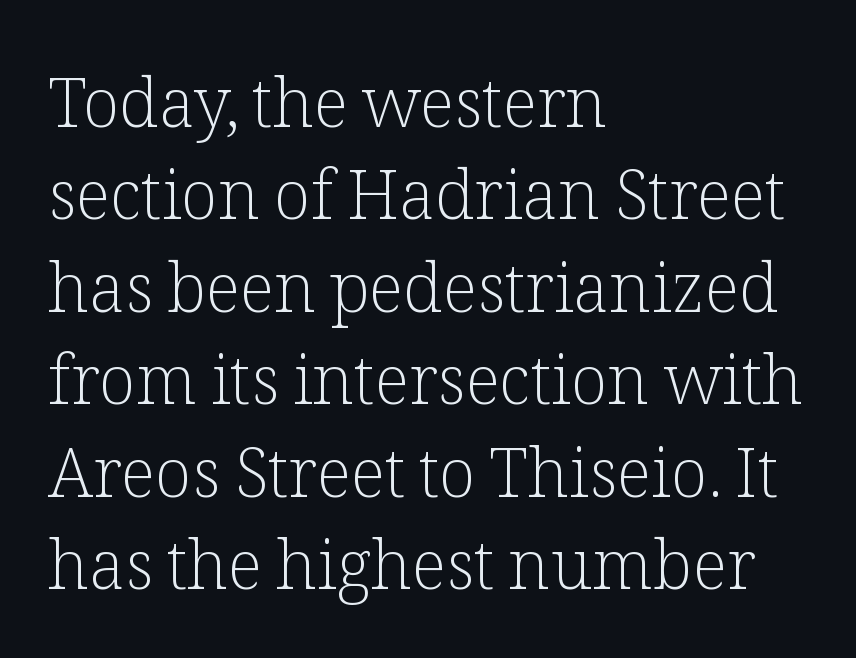
{"serif": "yes", "italic": "no", "bold": "no", "weight": "light", "width": "normal", "stroke_contrast": "low", "x_height": "medium", "monospaced": "no", "underline": "no", "align": "left", "line_spacing": "normal", "line_spacing_ratio": 1.36, "letter_spacing": "normal", "letter_spacing_em": 0.0, "glyph_px": 68}
